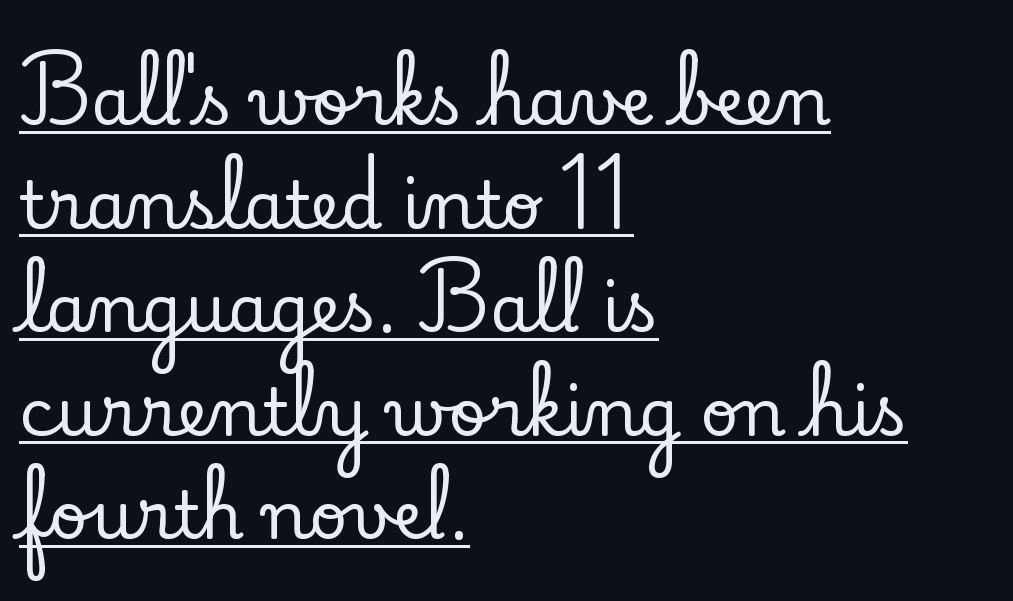
{"serif": "yes", "italic": "no", "width": "normal", "stroke_contrast": "low", "x_height": "small", "monospaced": "no", "underline": "yes", "align": "left", "line_spacing": "normal", "line_spacing_ratio": 1.57, "letter_spacing": "normal", "letter_spacing_em": 0.0, "glyph_px": 66}
